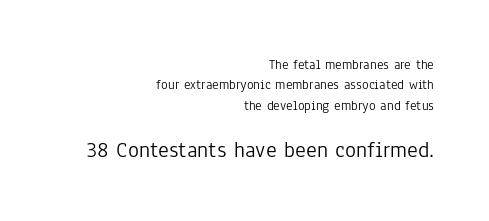
The image shows 23 px text type, upright; set right-aligned, normal line spacing (1.45x), normal letter spacing, not underlined; the second (bottom) block is 1.64x larger.
